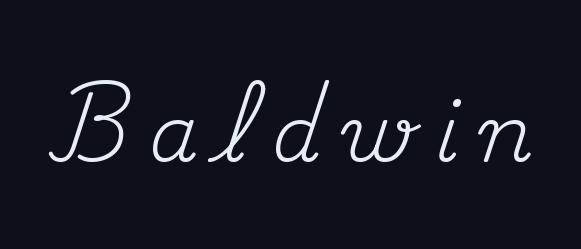
Q: Is the text bold? A: No.
Q: Is the text italic (slanted)? A: Yes.
Q: Is the typeface a serif or a sans-serif typeface? A: Serif.
Q: Is the text underlined? A: No.
Q: Is the spacing between letters normal or unusually wide? A: Unusually wide.
Q: Width (condensed, normal, or wide)? A: Normal.
Q: Stroke contrast? A: Medium.
Q: x-height? A: Small.
Q: Monospaced? A: No.
